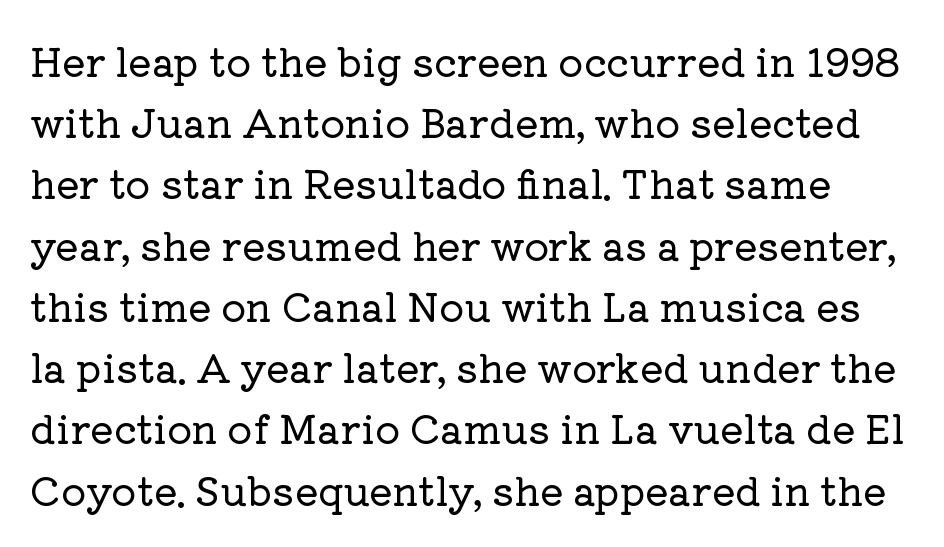
{"serif": "yes", "italic": "no", "width": "normal", "stroke_contrast": "low", "x_height": "medium", "monospaced": "no", "underline": "no", "line_spacing": "normal", "line_spacing_ratio": 1.57, "letter_spacing": "normal", "letter_spacing_em": 0.0, "glyph_px": 39}
